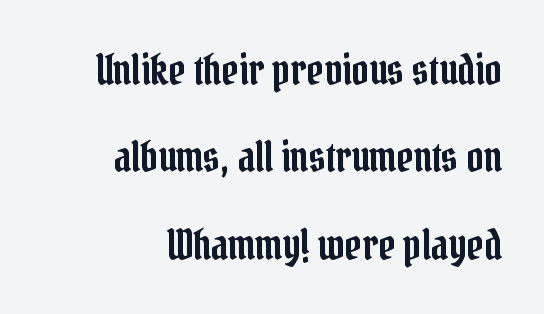
The image shows 42 px condensed serif type, upright; set right-aligned, loose line spacing (2.08x), normal letter spacing, not underlined; low stroke contrast and a medium x-height.
